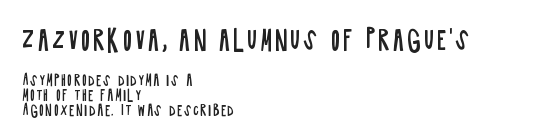
The image shows 26 px text type, upright; set left-aligned, tight line spacing (1.07x), not underlined; the first (top) block is 1.86x larger.
